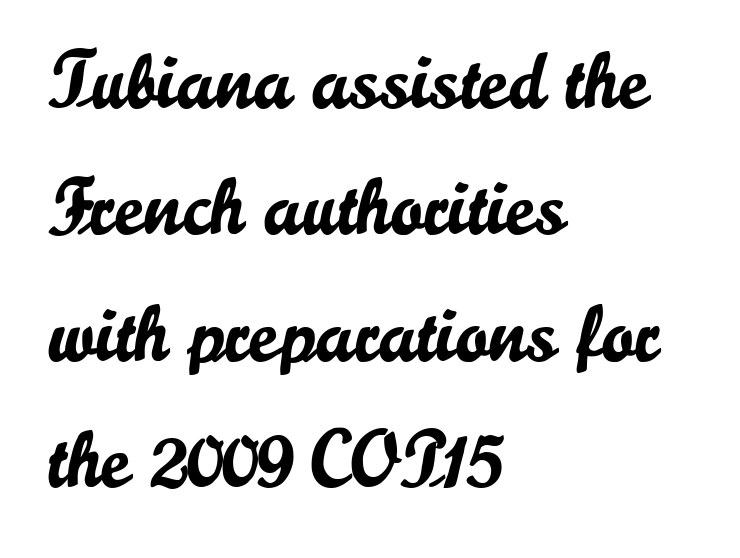
Q: Is the text italic (slanted)? A: Yes.
Q: Is the typeface a serif or a sans-serif typeface? A: Sans-serif.
Q: Is the text underlined? A: No.
Q: How is the paragraph aligned? A: Left-aligned.
Q: Is the spacing between letters normal or unusually wide? A: Normal.
Q: Is the spacing between lines tight, normal or loose? A: Normal.
Q: Width (condensed, normal, or wide)? A: Normal.
Q: Stroke contrast? A: Low.
Q: x-height? A: Small.
Q: Monospaced? A: No.
